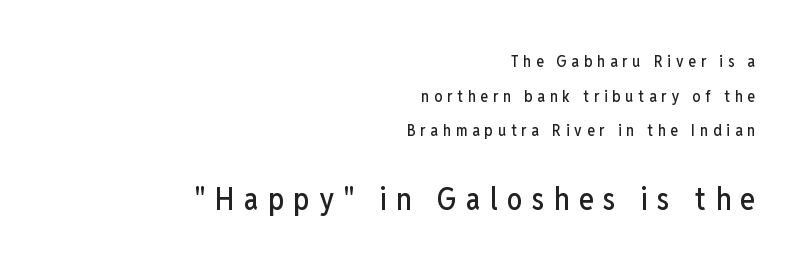
The image shows 31 px condensed sans-serif type, upright; set right-aligned, loose line spacing (2.16x), unusually wide letter spacing (+0.3 em), not underlined; the second (bottom) block is 1.94x larger; low stroke contrast and a medium x-height.
